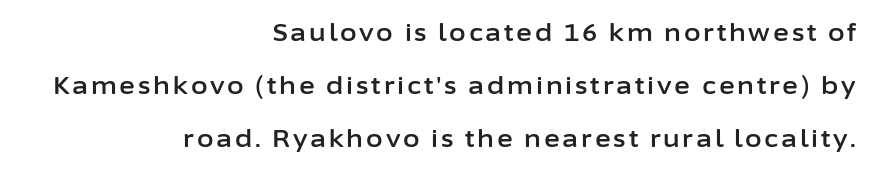
{"italic": "no", "underline": "no", "align": "right", "line_spacing": "loose", "line_spacing_ratio": 2.21, "glyph_px": 24}
